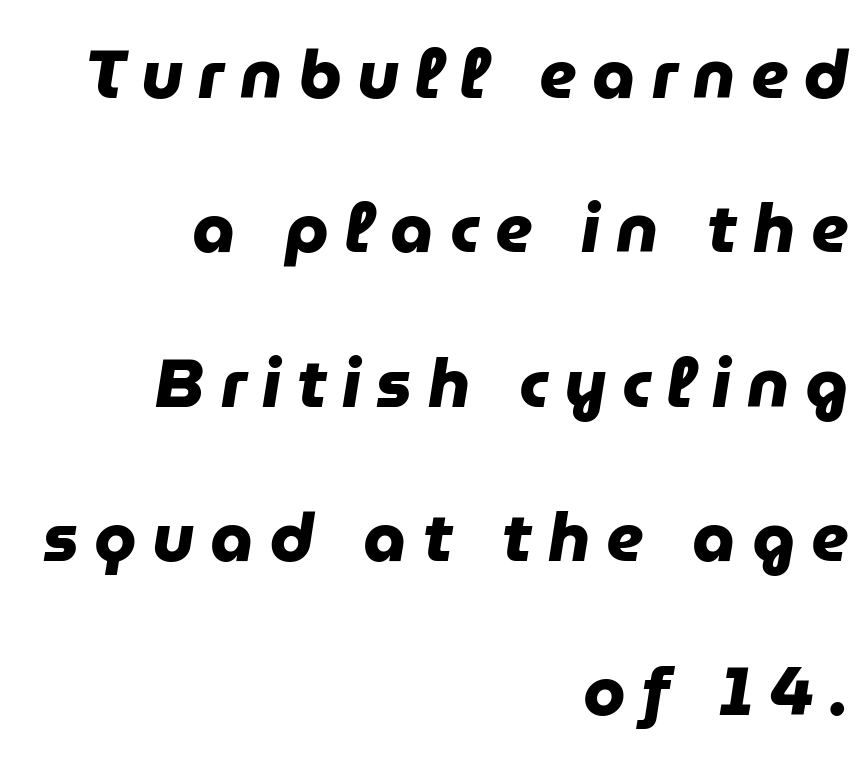
You can tell from the bare stems that sans-serif type was used. These lines stack with their right ends in a neat column. Look at the tracking — it's clearly loosened, letters drifting apart. Notice how thick the strokes are: this is what a full bold looks like. The area under the type is left untouched.
